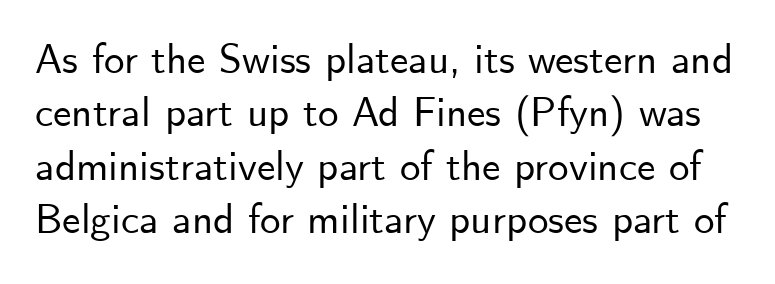
Q: Is the text italic (slanted)? A: No, it is upright.
Q: Is the typeface a serif or a sans-serif typeface? A: Sans-serif.
Q: Is the text underlined? A: No.
Q: Is the spacing between letters normal or unusually wide? A: Normal.
Q: Is the spacing between lines tight, normal or loose? A: Normal.
Q: Width (condensed, normal, or wide)? A: Normal.
Q: Stroke contrast? A: Low.
Q: x-height? A: Small.
Q: Monospaced? A: No.
